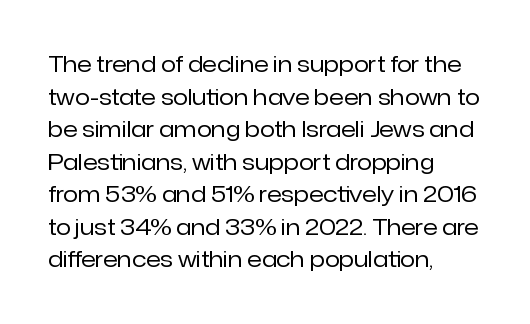
Q: Is the text bold? A: No.
Q: Is the text italic (slanted)? A: No, it is upright.
Q: Is the text underlined? A: No.
Q: How is the paragraph aligned? A: Left-aligned.
Q: Is the spacing between letters normal or unusually wide? A: Normal.
Q: Is the spacing between lines tight, normal or loose? A: Normal.
